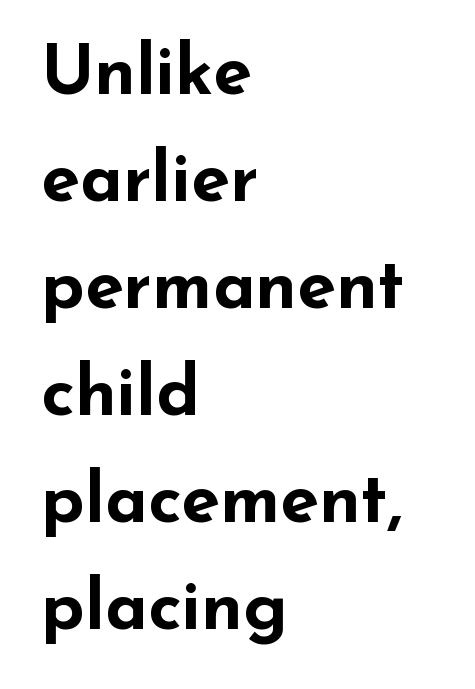
Q: Is the text bold? A: Yes.
Q: Is the text italic (slanted)? A: No, it is upright.
Q: Is the typeface a serif or a sans-serif typeface? A: Sans-serif.
Q: Is the text underlined? A: No.
Q: How is the paragraph aligned? A: Left-aligned.
Q: Is the spacing between letters normal or unusually wide? A: Normal.
Q: Is the spacing between lines tight, normal or loose? A: Normal.
Q: Width (condensed, normal, or wide)? A: Wide.
Q: Stroke contrast? A: Low.
Q: x-height? A: Small.
Q: Monospaced? A: No.
